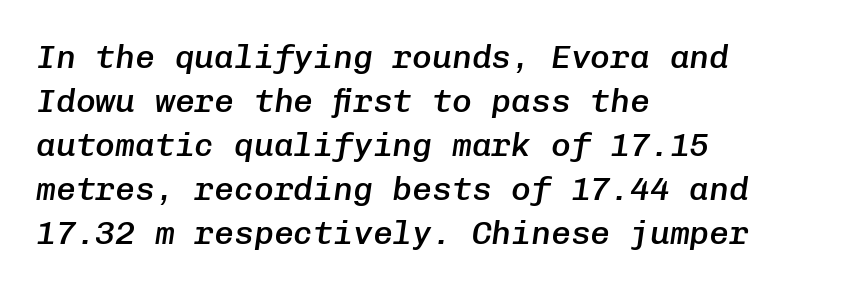
Q: Is the text bold? A: Semi-bold.
Q: Is the text italic (slanted)? A: Yes, it leans right by about 8 degrees.
Q: Is the text underlined? A: No.
Q: How is the paragraph aligned? A: Left-aligned.
Q: Is the spacing between letters normal or unusually wide? A: Normal.
Q: Is the spacing between lines tight, normal or loose? A: Normal.
Q: Width (condensed, normal, or wide)? A: Normal.
Q: Stroke contrast? A: Low.
Q: x-height? A: Medium.
Q: Monospaced? A: Yes.
